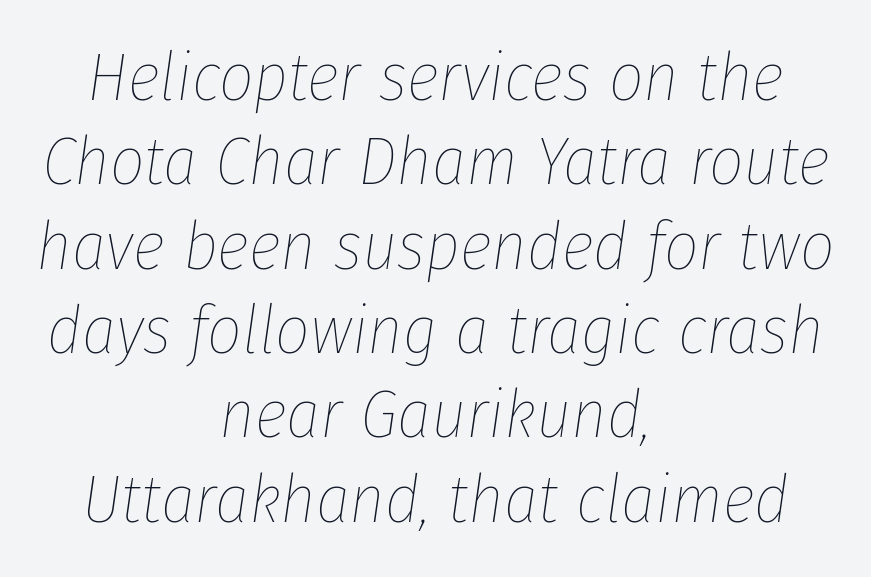
A light-to-regular cut is what we see here. Centered paragraph, ragged on both sides. A typesetter would mark this as italic. A typesetter would call this zero additional tracking. Here the designer chose a conventional face with non-uniform glyph widths.
